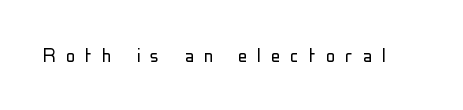
The image shows 23 px text type, upright; set unusually wide letter spacing (+0.44 em), not underlined.
